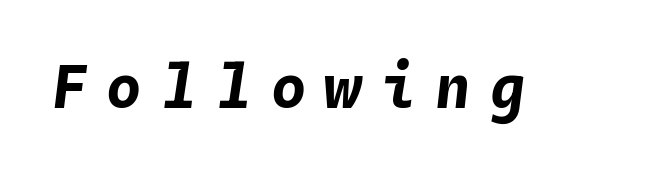
Q: Is the text bold? A: Yes.
Q: Is the text italic (slanted)? A: Yes, it leans right by about 4 degrees.
Q: Is the text underlined? A: No.
Q: Is the spacing between letters normal or unusually wide? A: Unusually wide.
Q: Width (condensed, normal, or wide)? A: Normal.
Q: Stroke contrast? A: Low.
Q: x-height? A: Medium.
Q: Monospaced? A: Yes.
